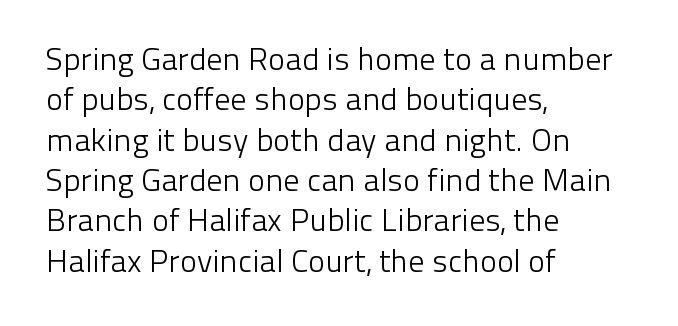
The image shows 32 px light sans-serif type, upright; set left-aligned, normal line spacing (1.26x), normal letter spacing, not underlined; low stroke contrast and a medium x-height.
